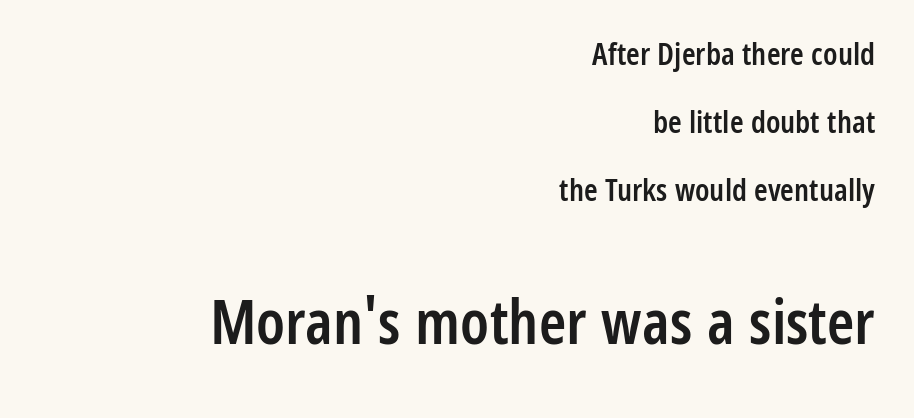
Q: Is the text bold? A: Semi-bold.
Q: Is the text italic (slanted)? A: No, it is upright.
Q: Is the typeface a serif or a sans-serif typeface? A: Sans-serif.
Q: Is the text underlined? A: No.
Q: How is the paragraph aligned? A: Right-aligned.
Q: Is the spacing between letters normal or unusually wide? A: Normal.
Q: Is the spacing between lines tight, normal or loose? A: Loose.
Q: Which block of text is set in a larger size, the first (top) or the second (bottom)? A: The second (bottom) one.
Q: Width (condensed, normal, or wide)? A: Condensed.
Q: Stroke contrast? A: Low.
Q: x-height? A: Medium.
Q: Monospaced? A: No.
